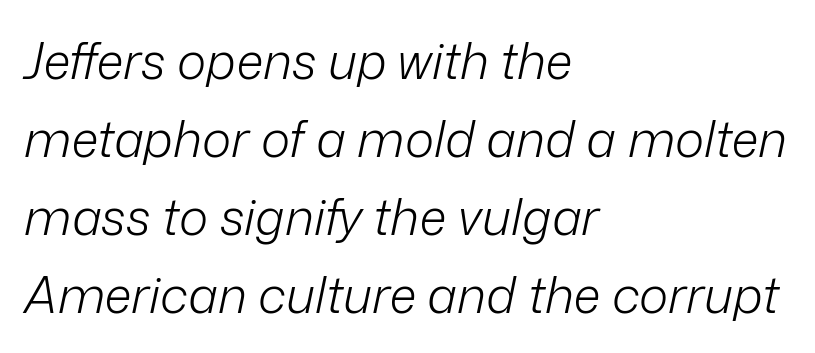
The image shows 50 px light type, italic (leaning right); set left-aligned, normal line spacing (1.56x), normal letter spacing, not underlined; low stroke contrast and a medium x-height.
